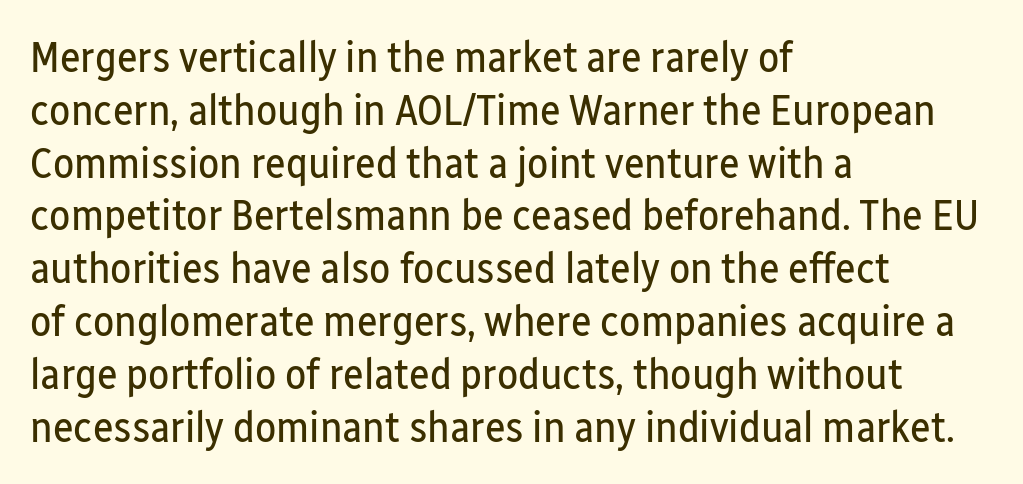
The image shows 44 px regular-weight, condensed sans-serif type, upright; set left-aligned, line spacing 1.2x, normal letter spacing, not underlined; low stroke contrast and a medium x-height.
